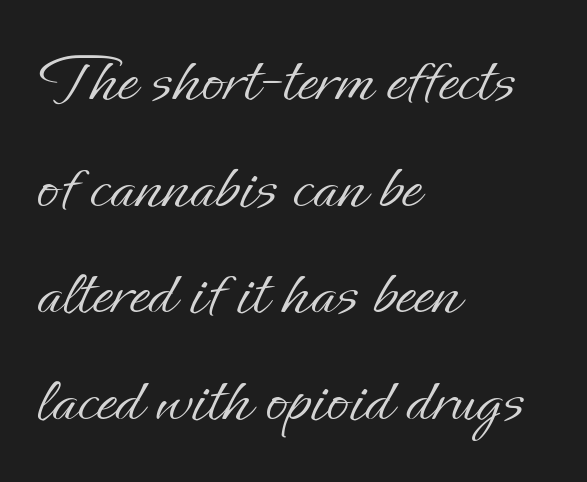
The image shows 72 px light type; set left-aligned, normal line spacing (1.48x), normal letter spacing, not underlined; low stroke contrast and a small x-height.
